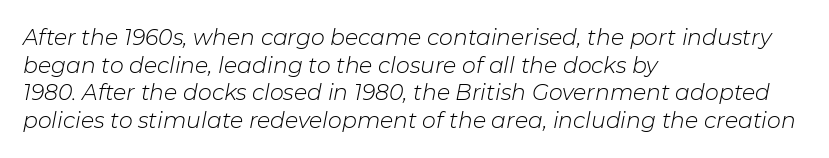
{"italic": "yes", "lean": "right", "slant_degrees": 11, "bold": "no", "underline": "no", "align": "left", "line_spacing": "normal", "line_spacing_ratio": 1.26, "letter_spacing": "normal", "letter_spacing_em": 0.0, "glyph_px": 22}
